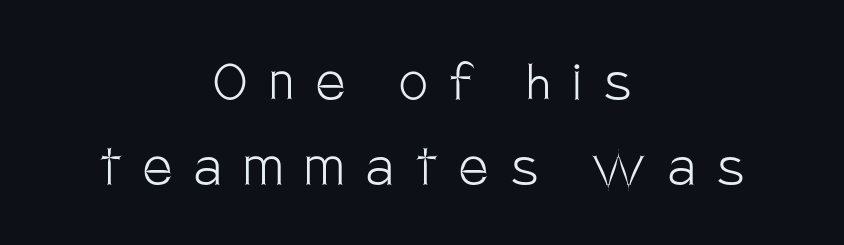
{"serif": "no", "italic": "no", "bold": "no", "weight": "light", "width": "condensed", "stroke_contrast": "low", "x_height": "large", "monospaced": "no", "underline": "no", "align": "center", "line_spacing": "normal", "line_spacing_ratio": 1.33, "letter_spacing": "wide", "letter_spacing_em": 0.35, "glyph_px": 64}
